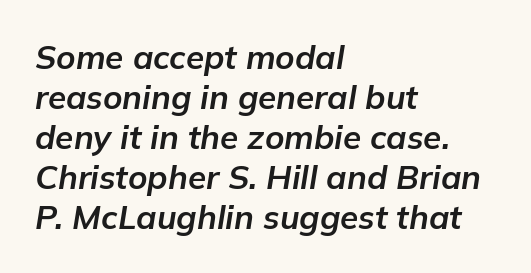
Q: Is the text bold? A: Yes.
Q: Is the text italic (slanted)? A: Yes, it leans right by about 9 degrees.
Q: Is the text underlined? A: No.
Q: How is the paragraph aligned? A: Left-aligned.
Q: Is the spacing between letters normal or unusually wide? A: Normal.
Q: Width (condensed, normal, or wide)? A: Normal.
Q: Stroke contrast? A: Low.
Q: x-height? A: Medium.
Q: Monospaced? A: No.
